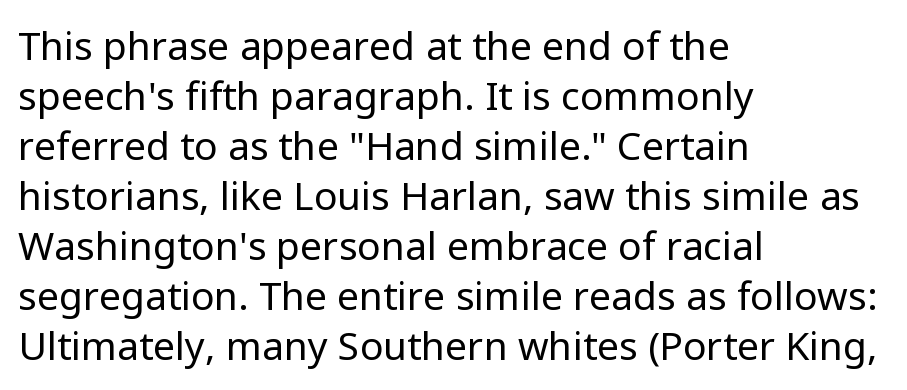
{"serif": "no", "italic": "no", "bold": "no", "weight": "regular", "width": "normal", "stroke_contrast": "low", "x_height": "medium", "monospaced": "no", "underline": "no", "align": "left", "line_spacing": "normal", "line_spacing_ratio": 1.28, "letter_spacing": "normal", "letter_spacing_em": 0.0, "glyph_px": 39}
